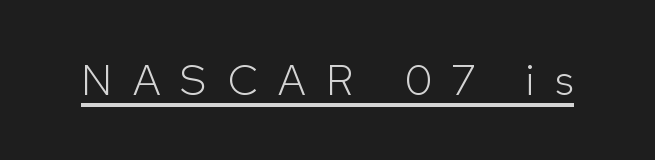
Q: Is the text bold? A: No.
Q: Is the text italic (slanted)? A: No, it is upright.
Q: Is the typeface a serif or a sans-serif typeface? A: Sans-serif.
Q: Is the text underlined? A: Yes.
Q: Is the spacing between letters normal or unusually wide? A: Unusually wide.
Q: Width (condensed, normal, or wide)? A: Normal.
Q: Stroke contrast? A: Low.
Q: x-height? A: Medium.
Q: Monospaced? A: No.
